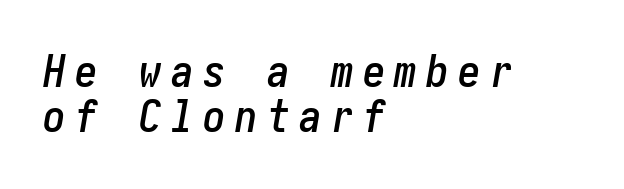
Compared with typical paragraphs, the rows here are closer together. The face used here is rendered with a markedly widened letterfit. Does the lettering tilt? It does — this is italic. The gap between lines stays unmarked.
